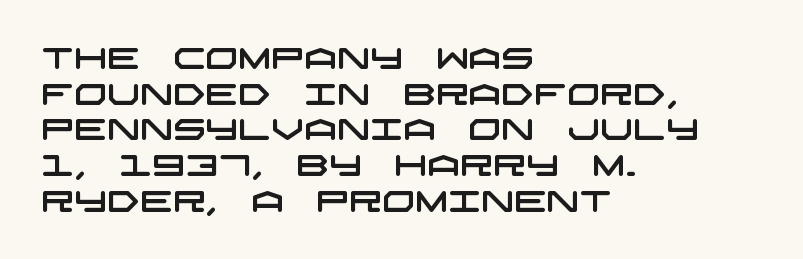
{"serif": "no", "width": "wide", "stroke_contrast": "low", "x_height": "large", "underline": "no", "align": "left", "line_spacing_ratio": 1.23, "letter_spacing": "normal", "letter_spacing_em": 0.0, "glyph_px": 29}
